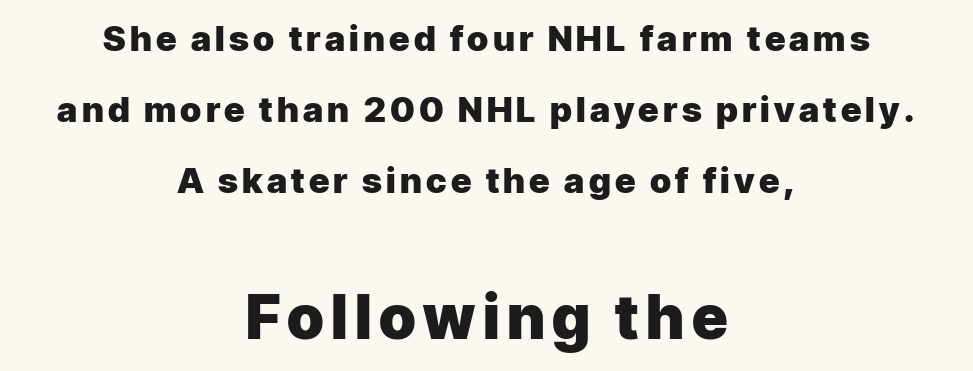
The image shows 61 px heavy sans-serif type, upright; set centered, loose line spacing (2.03x), not underlined; the second (bottom) block is 1.74x larger; low stroke contrast and a medium x-height.
